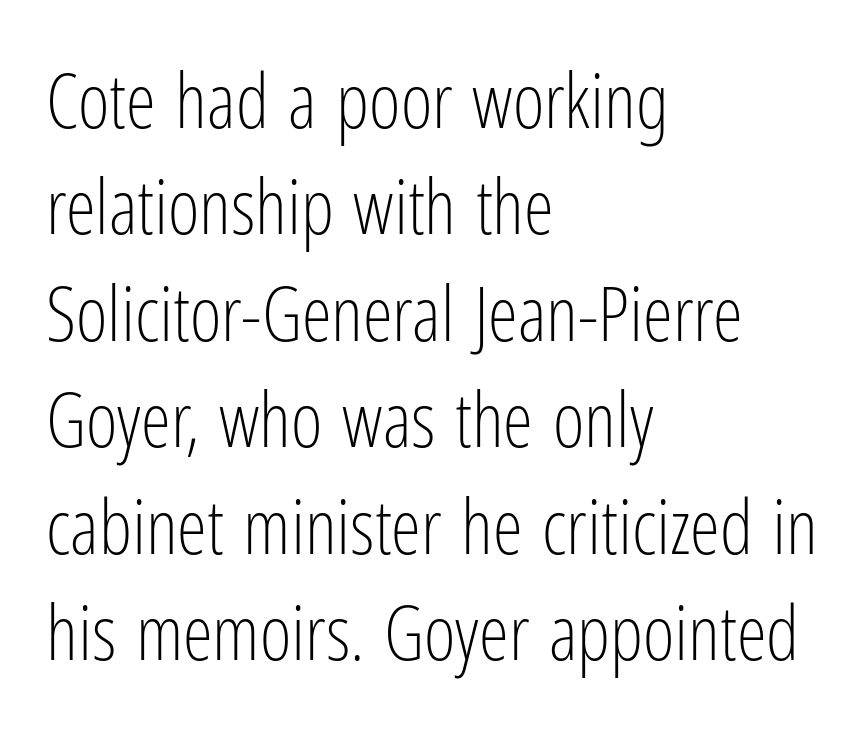
Words appear dense and cohesive because spacing is normal. Heaviness? Minimal to ordinary, like unemphasized prose. The passage shown stacks its lines at a standard gap. Here the designer chose a conventional face with non-uniform glyph widths. Font category for this specimen: sans-serif.
